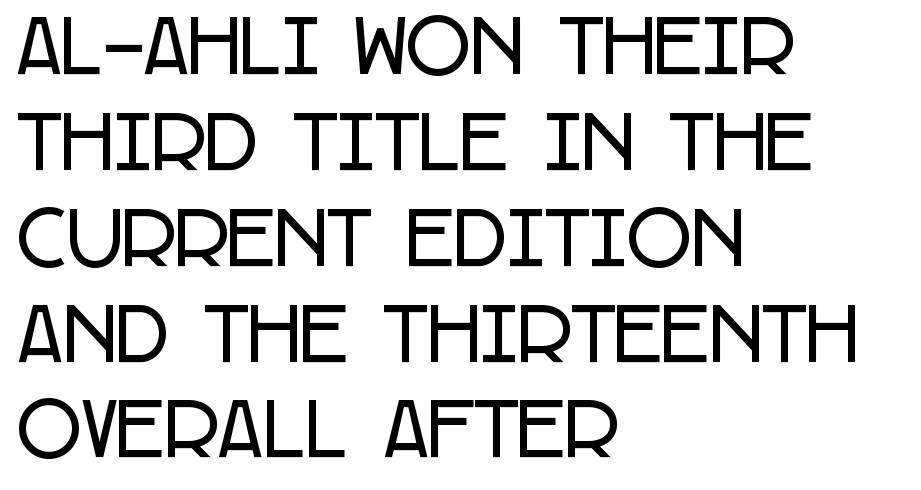
The image shows 71 px condensed sans-serif type, upright; set left-aligned, normal line spacing (1.35x), normal letter spacing, not underlined; low stroke contrast and a large x-height.
